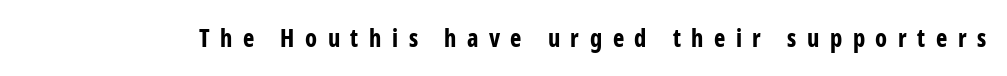
The image shows 24 px bold type, upright; set unusually wide letter spacing (+0.44 em), not underlined.
